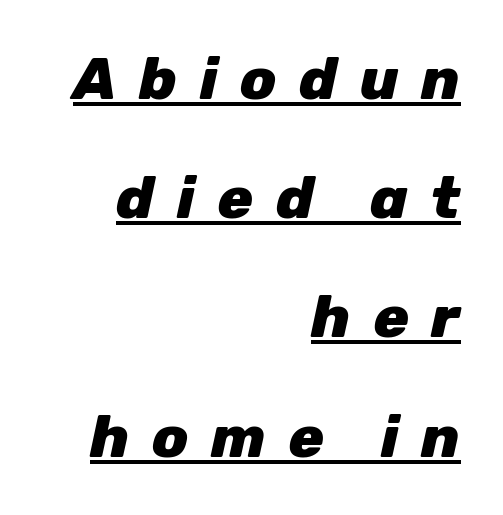
{"italic": "yes", "lean": "right", "slant_degrees": 12, "bold": "yes", "weight": "heavy", "width": "normal", "stroke_contrast": "low", "x_height": "medium", "monospaced": "no", "underline": "yes", "align": "right", "line_spacing": "loose", "line_spacing_ratio": 2.02, "letter_spacing": "wide", "letter_spacing_em": 0.38, "glyph_px": 59}
